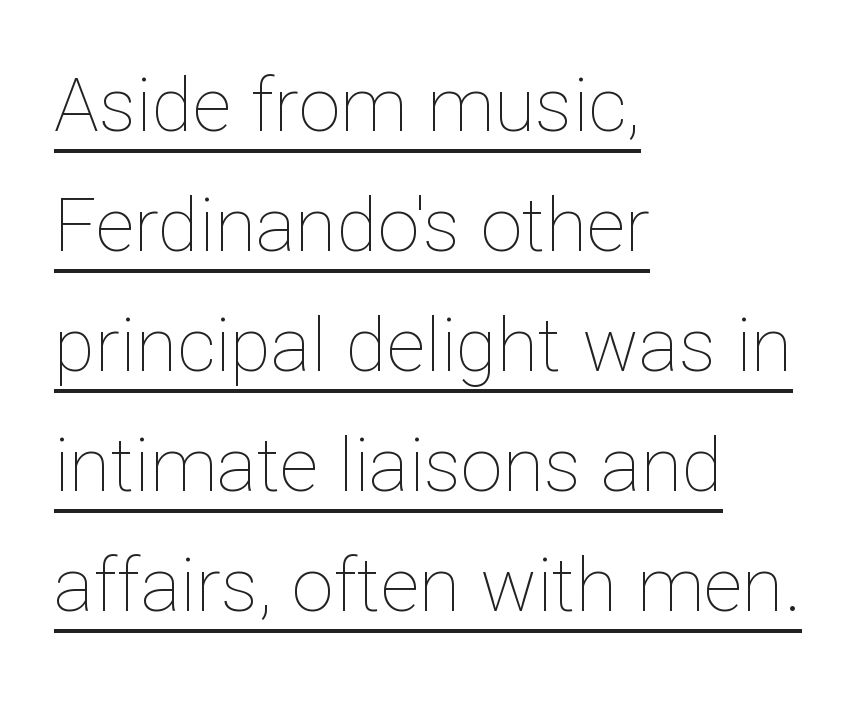
The words here are underlined. Weight: regular or lighter. Horizontally, the lines are justified to the leading edge only. Interline gaps are of average width in this sample.
